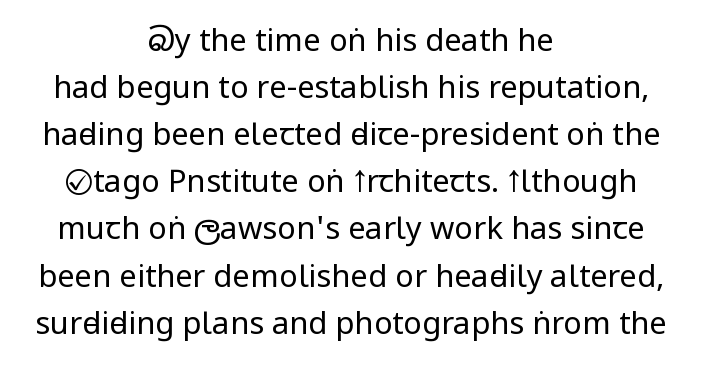
{"serif": "no", "italic": "no", "bold": "no", "weight": "regular", "width": "condensed", "stroke_contrast": "low", "x_height": "large", "monospaced": "no", "underline": "no", "align": "center", "line_spacing": "normal", "line_spacing_ratio": 1.52, "letter_spacing": "normal", "letter_spacing_em": 0.0, "glyph_px": 31}
